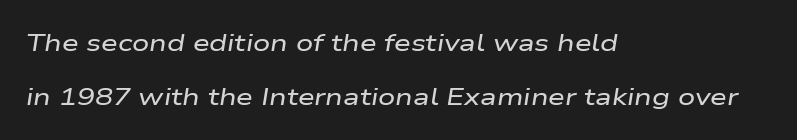
The image shows 24 px text type, italic (leaning right); set left-aligned, loose line spacing (2.25x), normal letter spacing, not underlined.
